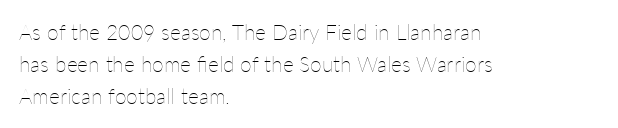
Q: Is the text bold? A: No.
Q: Is the text italic (slanted)? A: No, it is upright.
Q: Is the text underlined? A: No.
Q: How is the paragraph aligned? A: Left-aligned.
Q: Is the spacing between letters normal or unusually wide? A: Normal.
Q: Is the spacing between lines tight, normal or loose? A: Normal.
